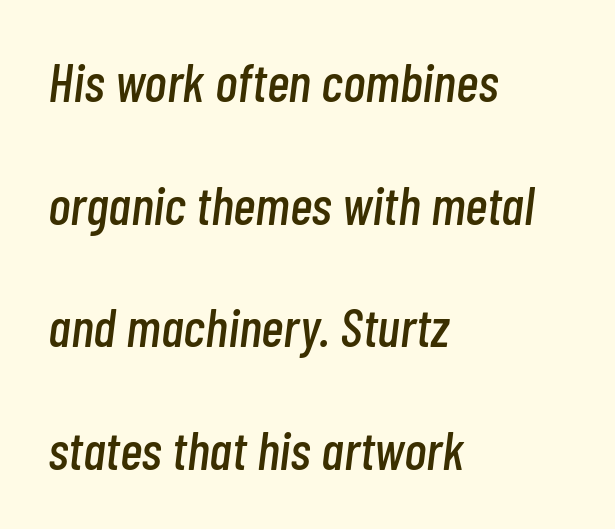
{"italic": "yes", "lean": "right", "slant_degrees": 7, "width": "condensed", "stroke_contrast": "low", "x_height": "medium", "monospaced": "no", "underline": "no", "align": "left", "line_spacing": "loose", "line_spacing_ratio": 2.27, "letter_spacing": "normal", "letter_spacing_em": 0.0, "glyph_px": 54}
